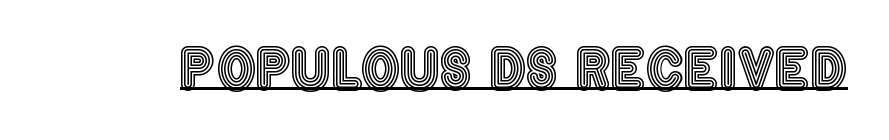
{"italic": "no", "width": "condensed", "x_height": "large", "monospaced": "no", "underline": "yes", "letter_spacing": "normal", "letter_spacing_em": 0.0, "glyph_px": 55}
